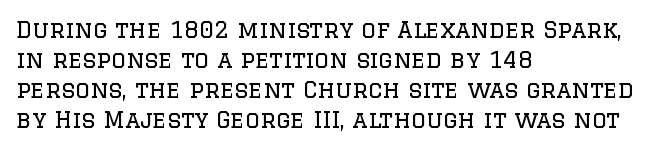
Q: Is the text bold? A: No.
Q: Is the text italic (slanted)? A: No, it is upright.
Q: Is the text underlined? A: No.
Q: How is the paragraph aligned? A: Left-aligned.
Q: Is the spacing between letters normal or unusually wide? A: Normal.
Q: Is the spacing between lines tight, normal or loose? A: Normal.
